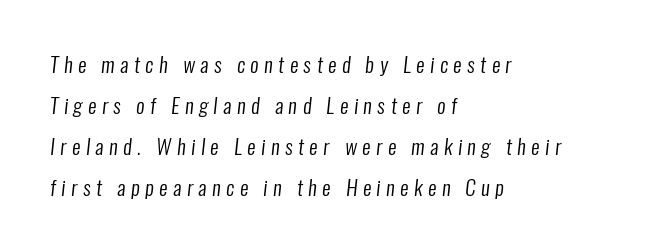
The paragraph has a hard left edge and a soft right edge. The designer dialed line spacing up above the default. Unmarked baselines from the first word to the last. Stroke mass is kept to a normal reading level or below.
